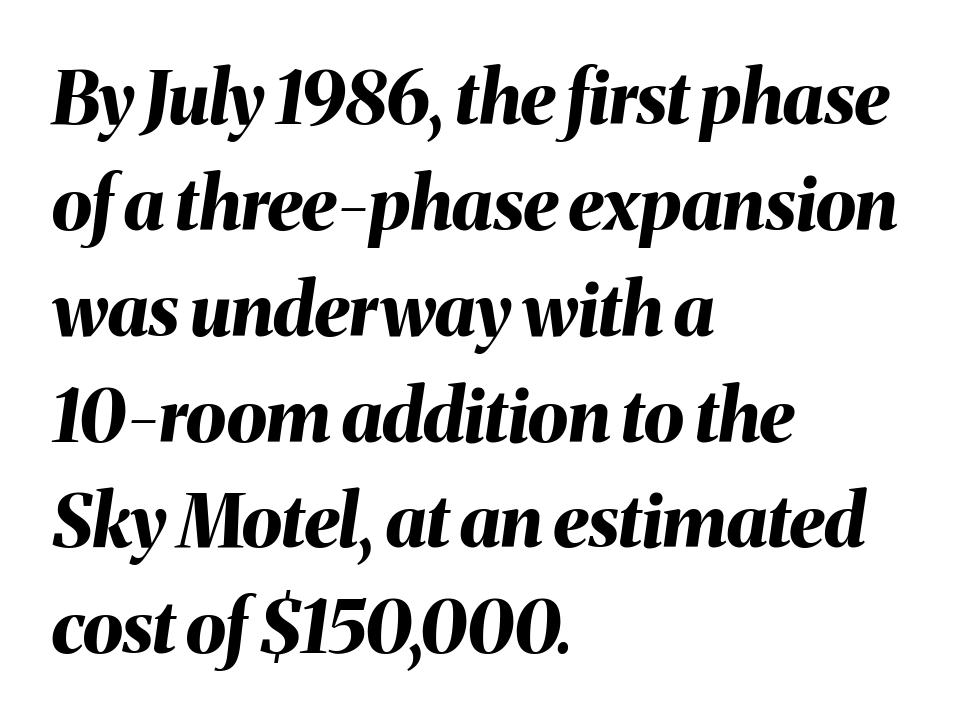
The image shows 73 px bold type, italic (leaning right); set left-aligned, normal line spacing (1.45x), normal letter spacing, not underlined; medium stroke contrast and a medium x-height.
